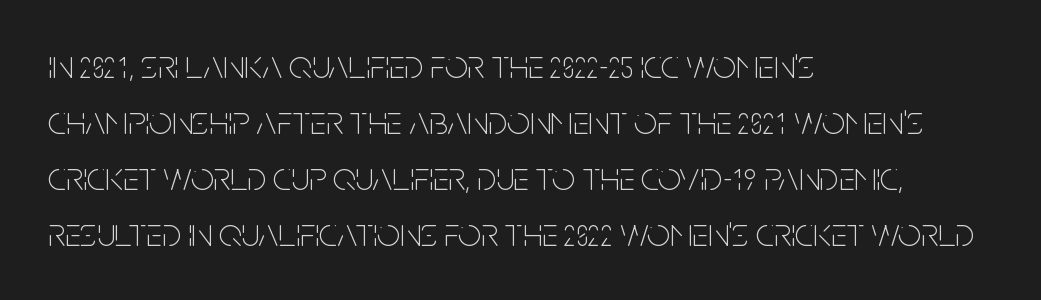
{"serif": "no", "italic": "no", "bold": "no", "weight": "thin", "width": "condensed", "stroke_contrast": "low", "x_height": "large", "monospaced": "no", "underline": "no", "align": "left", "line_spacing": "normal", "line_spacing_ratio": 1.4, "letter_spacing": "normal", "letter_spacing_em": 0.0, "glyph_px": 40}
